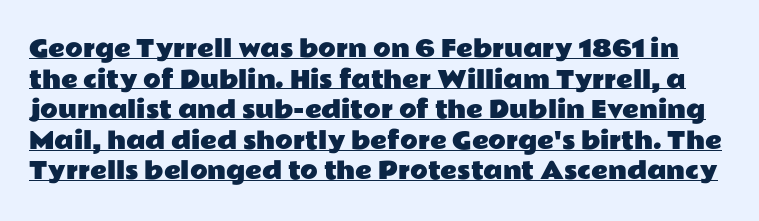
The image shows 23 px text type, upright; set normal line spacing (1.33x), normal letter spacing, underlined.
